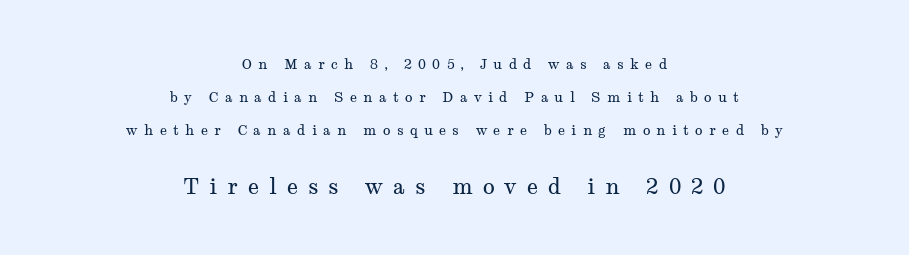
Q: Is the text bold? A: No.
Q: Is the text italic (slanted)? A: No, it is upright.
Q: Is the text underlined? A: No.
Q: How is the paragraph aligned? A: Centered.
Q: Is the spacing between letters normal or unusually wide? A: Unusually wide.
Q: Is the spacing between lines tight, normal or loose? A: Loose.
Q: Which block of text is set in a larger size, the first (top) or the second (bottom)? A: The second (bottom) one.
